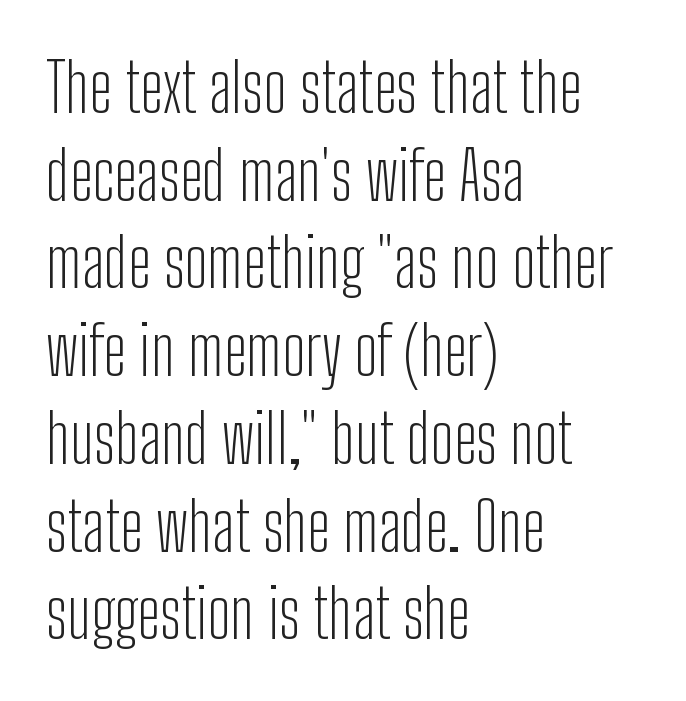
Q: Is the text bold? A: No.
Q: Is the text italic (slanted)? A: No, it is upright.
Q: Is the typeface a serif or a sans-serif typeface? A: Sans-serif.
Q: Is the text underlined? A: No.
Q: How is the paragraph aligned? A: Left-aligned.
Q: Is the spacing between letters normal or unusually wide? A: Normal.
Q: Is the spacing between lines tight, normal or loose? A: Normal.
Q: Width (condensed, normal, or wide)? A: Condensed.
Q: Stroke contrast? A: Low.
Q: x-height? A: Medium.
Q: Monospaced? A: No.
